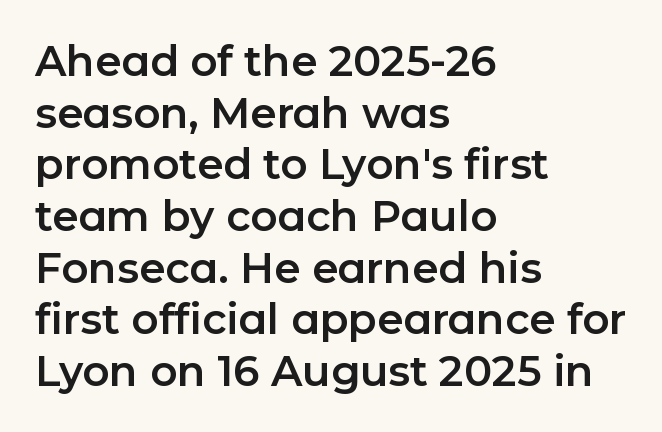
The lettering holds an erect, upright posture throughout. The passage is arranged the way most books set body copy — flush left. The letters advance in unequal steps, a hallmark of proportional type. Honestly, the letter spacing is just normal — you wouldn't notice it. The rendering shows plain stroke endings on the letterforms — a sans-serif design.
